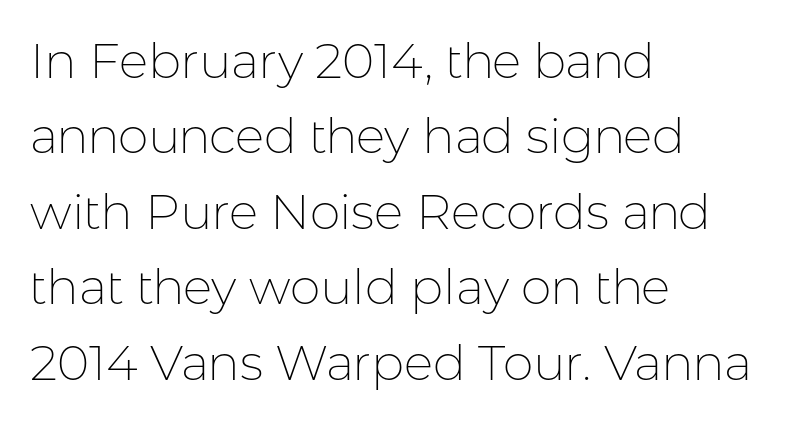
The image shows 49 px thin sans-serif type, upright; set left-aligned, normal line spacing (1.54x), normal letter spacing, not underlined; low stroke contrast and a medium x-height.
